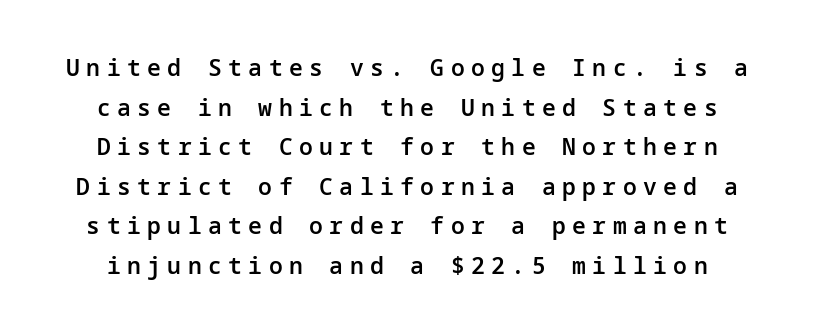
The image shows 23 px text type, upright; set line spacing 1.72x, unusually wide letter spacing (+0.28 em), not underlined.
